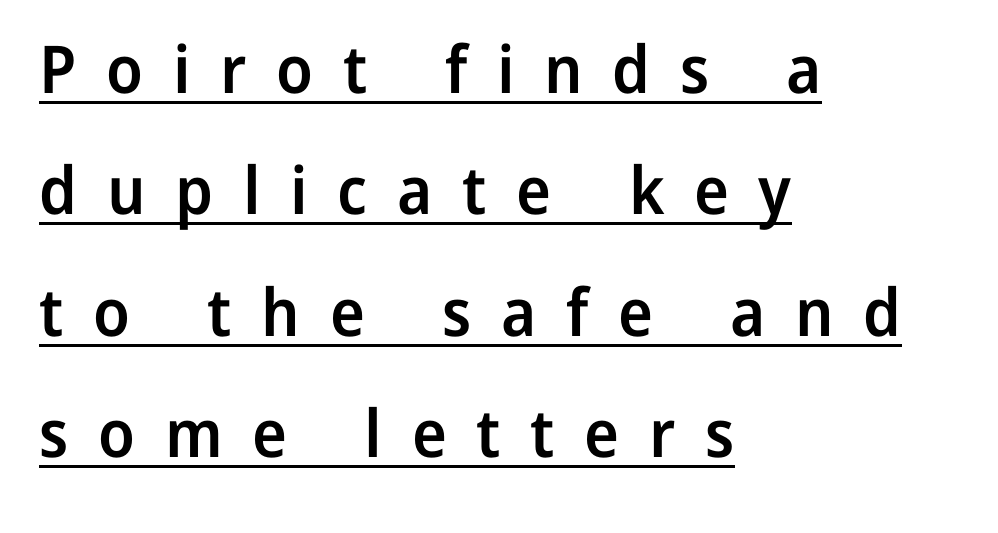
Q: Is the text bold? A: Semi-bold.
Q: Is the text italic (slanted)? A: No, it is upright.
Q: Is the typeface a serif or a sans-serif typeface? A: Sans-serif.
Q: Is the text underlined? A: Yes.
Q: How is the paragraph aligned? A: Left-aligned.
Q: Is the spacing between letters normal or unusually wide? A: Unusually wide.
Q: Width (condensed, normal, or wide)? A: Normal.
Q: Stroke contrast? A: Low.
Q: x-height? A: Medium.
Q: Monospaced? A: No.
